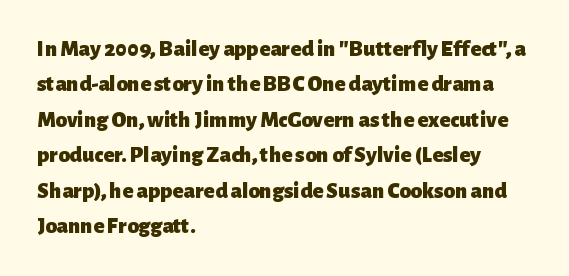
The image shows 23 px bold type, upright; set left-aligned, normal line spacing (1.54x), normal letter spacing, not underlined.
